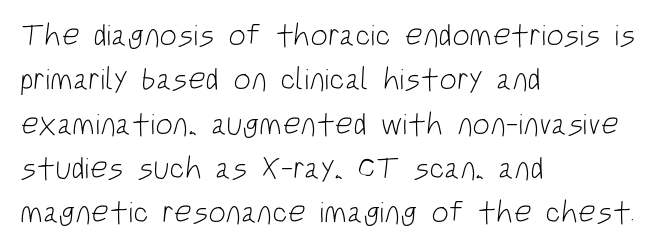
This sample uses plain, unmodified letter spacing. Has an underline been added? It has not. The passage is arranged the way most books set body copy — flush left. Spacing verdict: proportional, widths tailored to each character.
